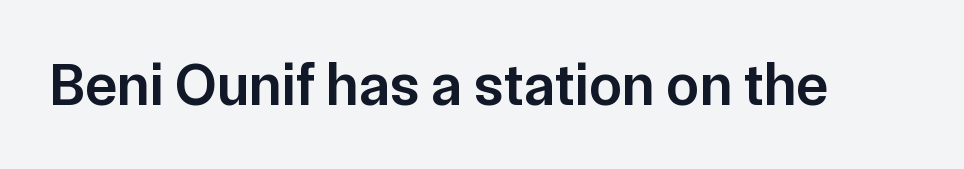
The gaps between neighbouring characters are ordinary and unremarkable. The words here are not underlined. You could not count columns in this text — the font is proportionally spaced. Does the type have serifs? No, each stem ends abruptly. Notice how the stems are strictly vertical — no italics here. A somewhat darkened texture: the type is semibold rather than bold.
